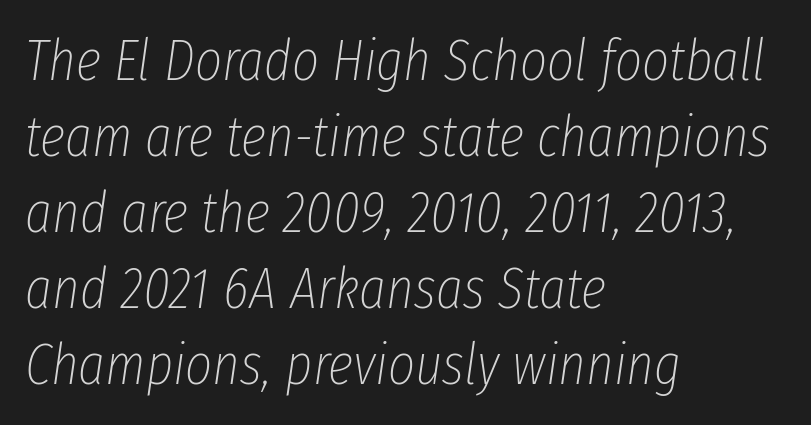
Weight class: somewhere from thin through regular. Each letter keeps its own natural width here, so spacing adapts to shape. This rendering leaves character spacing at its baseline value. Layout note: lines flush left. The vertical gap from one line to the next is medium. The space directly below the letters is spotless.
